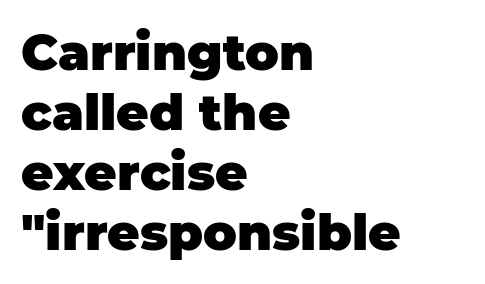
Q: Is the text bold? A: Yes.
Q: Is the text italic (slanted)? A: No, it is upright.
Q: Is the typeface a serif or a sans-serif typeface? A: Sans-serif.
Q: Is the text underlined? A: No.
Q: How is the paragraph aligned? A: Left-aligned.
Q: Is the spacing between letters normal or unusually wide? A: Normal.
Q: Width (condensed, normal, or wide)? A: Normal.
Q: Stroke contrast? A: Low.
Q: x-height? A: Large.
Q: Monospaced? A: No.
